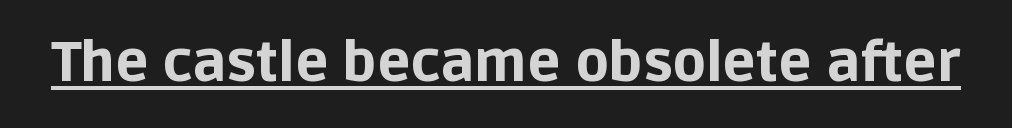
Q: Is the text bold? A: Yes.
Q: Is the text italic (slanted)? A: No, it is upright.
Q: Is the typeface a serif or a sans-serif typeface? A: Sans-serif.
Q: Is the text underlined? A: Yes.
Q: Is the spacing between letters normal or unusually wide? A: Normal.
Q: Width (condensed, normal, or wide)? A: Normal.
Q: Stroke contrast? A: Low.
Q: x-height? A: Large.
Q: Monospaced? A: No.
